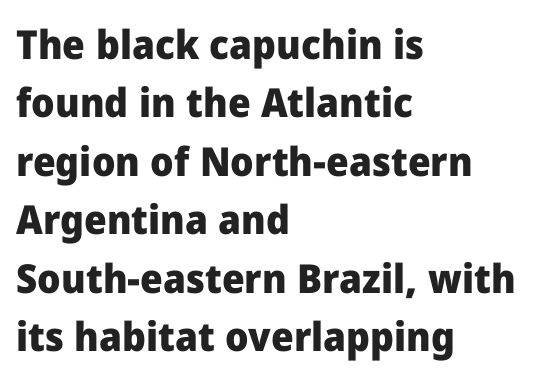
{"serif": "no", "italic": "no", "bold": "yes", "weight": "heavy", "width": "normal", "stroke_contrast": "low", "x_height": "medium", "monospaced": "no", "underline": "no", "align": "left", "line_spacing": "normal", "line_spacing_ratio": 1.46, "letter_spacing": "normal", "letter_spacing_em": 0.0, "glyph_px": 40}
